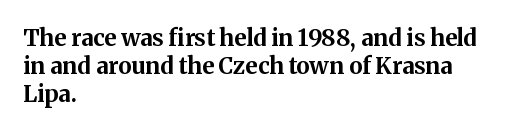
Look at the stroke-to-counter ratio: heavy, a bold. Ordinary non-slanted type is in use. The baseline area is clear. The setting favours the left margin, as ordinary paragraphs usually do. Look at the tracking — it's just the regular setting, nothing added.
